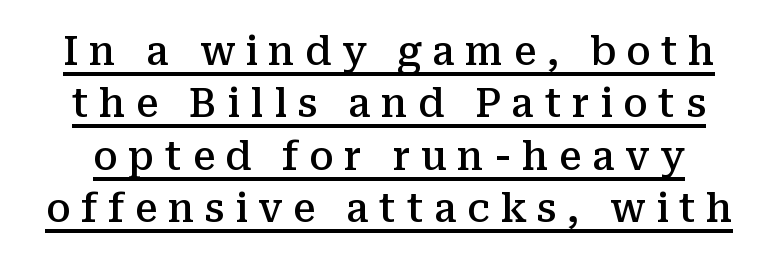
Set as a demibold, roughly 600 on the weight scale. Characters remain perfectly vertical along every line. In terms of letterform style, serifs are clearly present. Looks like regular typesetting: each glyph gets only the width it needs. This sample uses expanded letter spacing, leaving extra air between glyphs. Whoever set this chose a conventional vertical rhythm.
